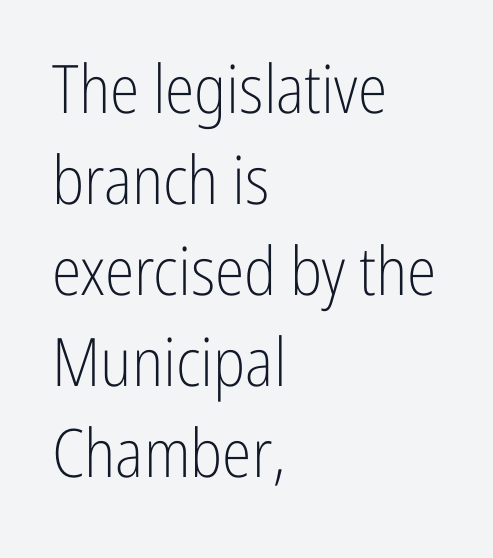
Q: Is the text bold? A: No.
Q: Is the text italic (slanted)? A: No, it is upright.
Q: Is the typeface a serif or a sans-serif typeface? A: Sans-serif.
Q: Is the text underlined? A: No.
Q: How is the paragraph aligned? A: Left-aligned.
Q: Is the spacing between letters normal or unusually wide? A: Normal.
Q: Is the spacing between lines tight, normal or loose? A: Normal.
Q: Width (condensed, normal, or wide)? A: Condensed.
Q: Stroke contrast? A: Low.
Q: x-height? A: Medium.
Q: Monospaced? A: No.
